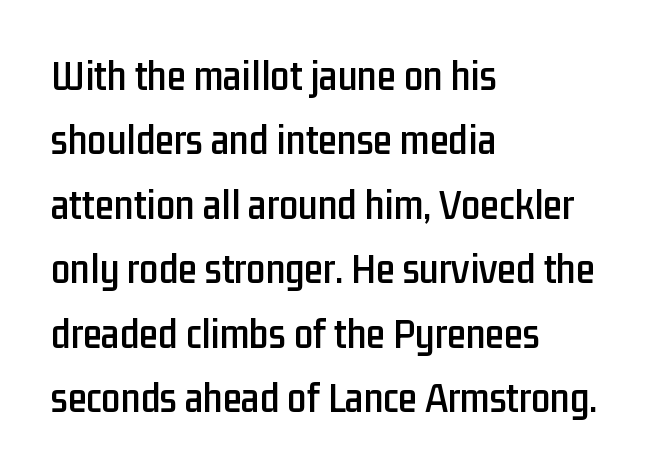
Q: Is the text italic (slanted)? A: No, it is upright.
Q: Is the typeface a serif or a sans-serif typeface? A: Sans-serif.
Q: Is the text underlined? A: No.
Q: How is the paragraph aligned? A: Left-aligned.
Q: Is the spacing between letters normal or unusually wide? A: Normal.
Q: Is the spacing between lines tight, normal or loose? A: Normal.
Q: Width (condensed, normal, or wide)? A: Condensed.
Q: Stroke contrast? A: Low.
Q: x-height? A: Medium.
Q: Monospaced? A: No.
